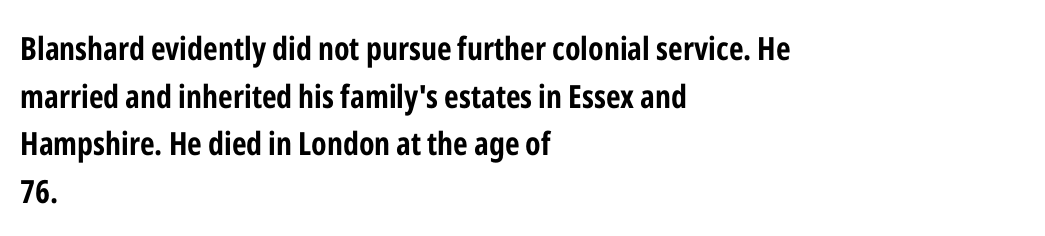
Observe the ordinary spacing: letters are neighbours, not strangers. The space between consecutive lines is moderate. The string is rendered with underlining switched off. Think of a printed novel: that variable character pitch is what you see here.
